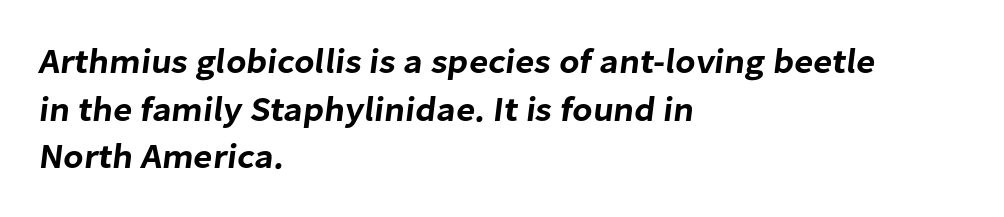
Q: Is the typeface a serif or a sans-serif typeface? A: Sans-serif.
Q: Is the text underlined? A: No.
Q: How is the paragraph aligned? A: Left-aligned.
Q: Is the spacing between letters normal or unusually wide? A: Normal.
Q: Is the spacing between lines tight, normal or loose? A: Normal.
Q: Width (condensed, normal, or wide)? A: Normal.
Q: Stroke contrast? A: Low.
Q: x-height? A: Medium.
Q: Monospaced? A: No.
